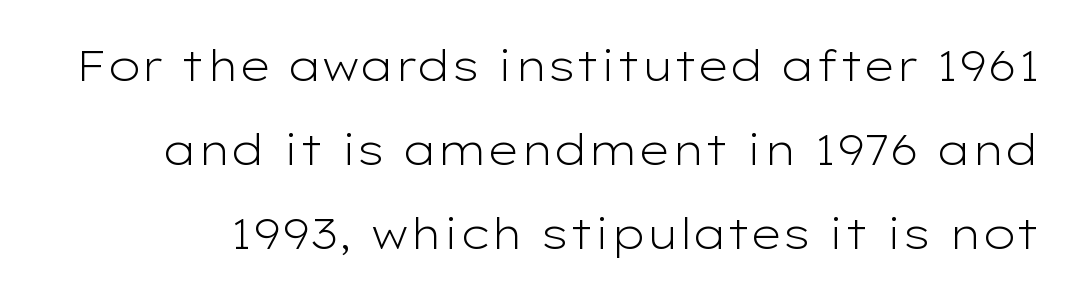
Vertically, the passage feels expansive, rows floating well apart. A typesetter would call this zero additional tracking. Upright lettering throughout. Just letters on the line, the space beneath them empty.
